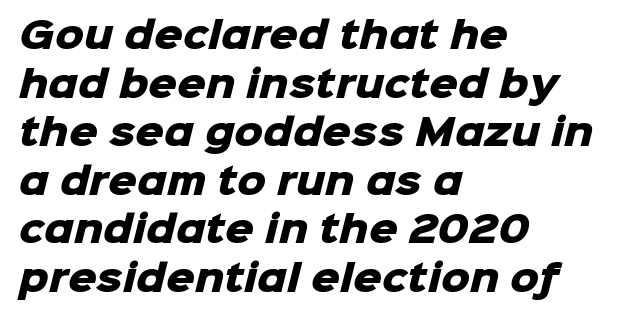
Q: Is the text bold? A: Yes.
Q: Is the typeface a serif or a sans-serif typeface? A: Sans-serif.
Q: Is the text underlined? A: No.
Q: How is the paragraph aligned? A: Left-aligned.
Q: Is the spacing between letters normal or unusually wide? A: Normal.
Q: Is the spacing between lines tight, normal or loose? A: Normal.
Q: Width (condensed, normal, or wide)? A: Normal.
Q: Stroke contrast? A: Low.
Q: x-height? A: Medium.
Q: Monospaced? A: No.
